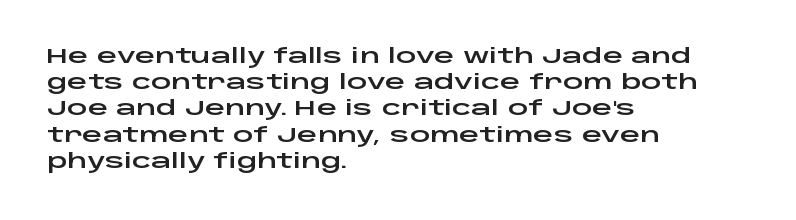
Rows of type keep a routine distance in the vertical direction. Designer's note — italics off, roman on. These lines stack with their left ends in a neat column. You could call the tracking neutral — neither tight nor loose. Each row of text sits above clean, open space.
